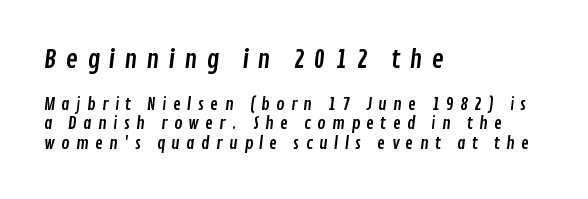
The image shows 25 px text type; set left-aligned, tight line spacing (1.15x), unusually wide letter spacing (+0.36 em), not underlined; the first (top) block is 1.47x larger.
